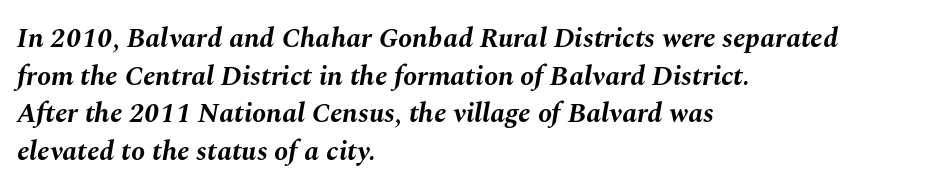
{"italic": "yes", "lean": "right", "slant_degrees": 10, "bold": "yes", "weight": "bold", "width": "normal", "stroke_contrast": "medium", "x_height": "medium", "monospaced": "no", "underline": "no", "align": "left", "line_spacing": "normal", "line_spacing_ratio": 1.34, "letter_spacing": "normal", "letter_spacing_em": 0.0, "glyph_px": 28}
